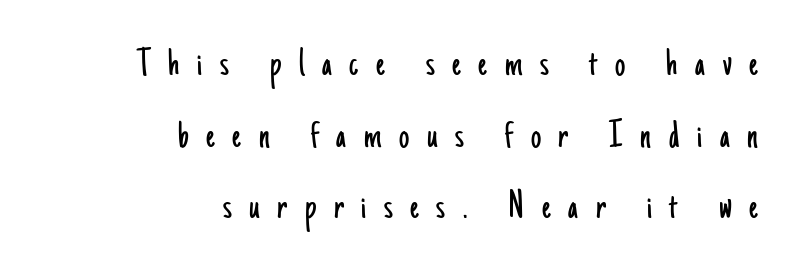
Q: Is the text bold? A: No.
Q: Is the text italic (slanted)? A: No, it is upright.
Q: Is the typeface a serif or a sans-serif typeface? A: Sans-serif.
Q: Is the text underlined? A: No.
Q: How is the paragraph aligned? A: Right-aligned.
Q: Is the spacing between letters normal or unusually wide? A: Unusually wide.
Q: Width (condensed, normal, or wide)? A: Condensed.
Q: Stroke contrast? A: Low.
Q: x-height? A: Small.
Q: Monospaced? A: No.
